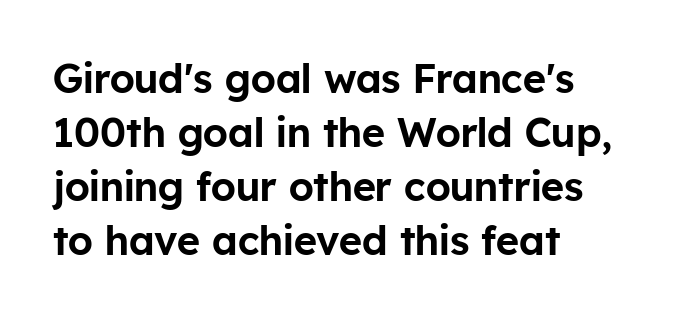
{"serif": "no", "italic": "no", "width": "normal", "stroke_contrast": "low", "x_height": "medium", "monospaced": "no", "underline": "no", "align": "left", "line_spacing": "normal", "line_spacing_ratio": 1.35, "letter_spacing": "normal", "letter_spacing_em": 0.0, "glyph_px": 40}
